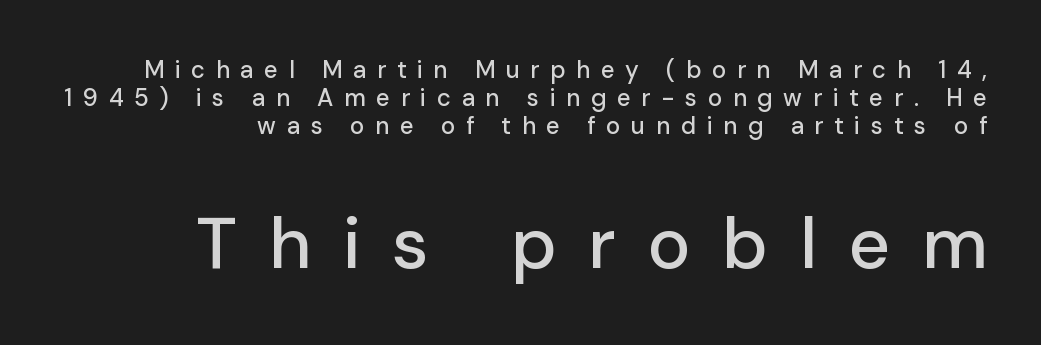
Q: Is the text italic (slanted)? A: No, it is upright.
Q: Is the typeface a serif or a sans-serif typeface? A: Sans-serif.
Q: Is the text underlined? A: No.
Q: How is the paragraph aligned? A: Right-aligned.
Q: Is the spacing between letters normal or unusually wide? A: Unusually wide.
Q: Which block of text is set in a larger size, the first (top) or the second (bottom)? A: The second (bottom) one.
Q: Width (condensed, normal, or wide)? A: Normal.
Q: Stroke contrast? A: Low.
Q: x-height? A: Medium.
Q: Monospaced? A: No.
